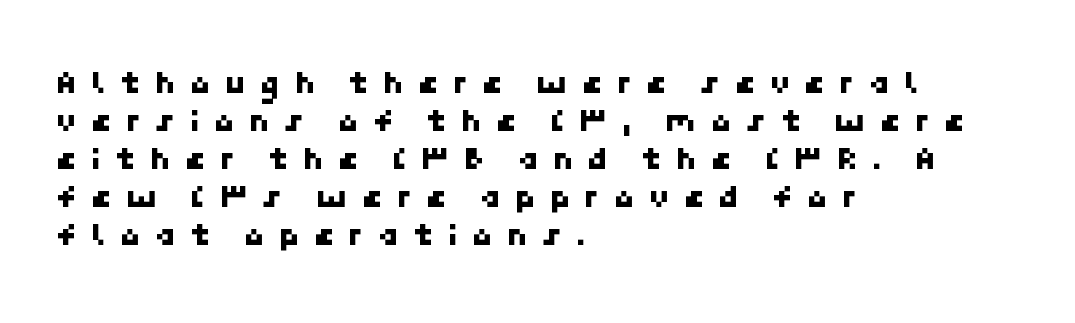
{"serif": "no", "width": "normal", "stroke_contrast": "low", "x_height": "medium", "underline": "no", "align": "left", "line_spacing": "tight", "line_spacing_ratio": 1.12, "letter_spacing": "wide", "letter_spacing_em": 0.4, "glyph_px": 34}
